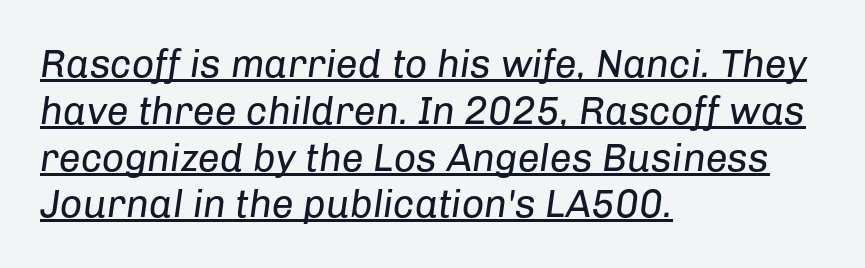
The image shows 39 px regular-weight type, italic (leaning right); set left-aligned, line spacing 1.2x, normal letter spacing, underlined; low stroke contrast and a medium x-height.
